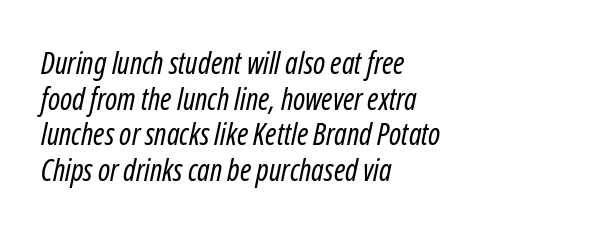
{"italic": "yes", "lean": "right", "slant_degrees": 12, "bold": "no", "weight": "regular", "width": "condensed", "stroke_contrast": "low", "x_height": "medium", "monospaced": "no", "underline": "no", "align": "left", "line_spacing_ratio": 1.19, "letter_spacing": "normal", "letter_spacing_em": 0.0, "glyph_px": 30}
